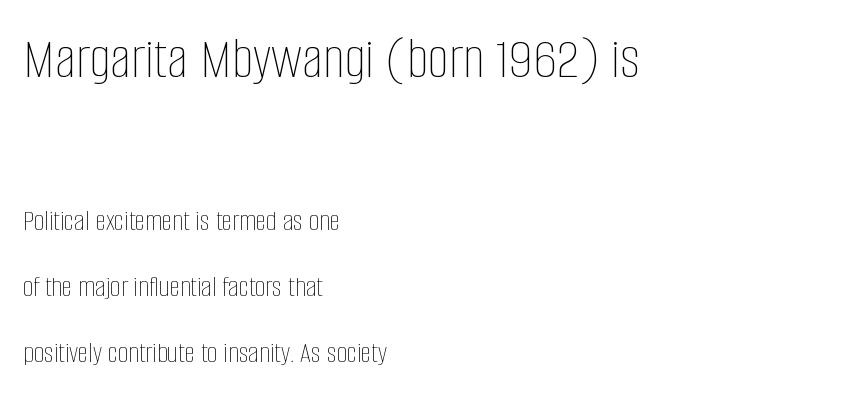
Decoration check: the copy has no underline. The rendering uses natural spacing where letterforms have individual widths. Characters follow at the spacing the type designer built in. Counters stay open thanks to moderate or lighter strokes. Quick note: not italic, upright.
